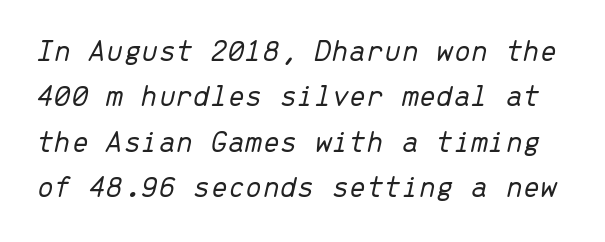
The image shows 31 px light type, italic (leaning right), monospaced; set normal line spacing (1.46x), normal letter spacing, not underlined; low stroke contrast and a medium x-height.
